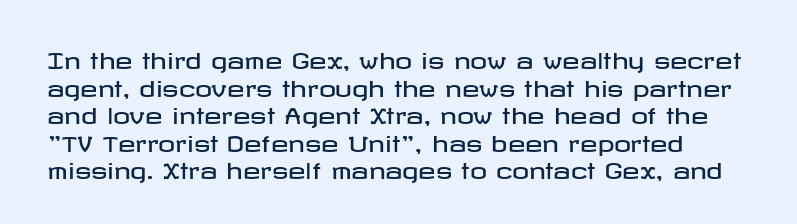
{"italic": "no", "underline": "no", "line_spacing": "normal", "line_spacing_ratio": 1.31, "letter_spacing": "normal", "letter_spacing_em": 0.0, "glyph_px": 21}
